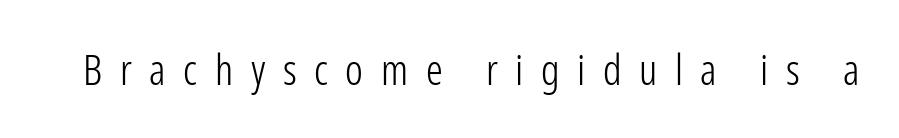
The type is letterspaced generously, with wide tracking. The specimen omits any rule beneath the text block's lines. These lines are rendered in a variable-pitch font. To sum up the face: it is a sans, with no serifs.
